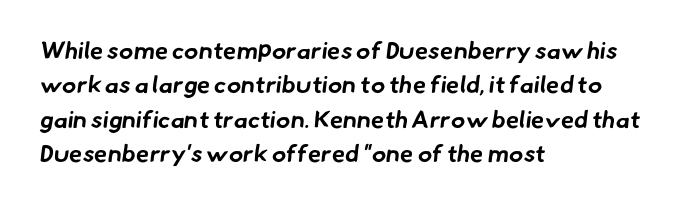
{"bold": "yes", "underline": "no", "align": "left", "line_spacing": "normal", "line_spacing_ratio": 1.43, "letter_spacing": "normal", "letter_spacing_em": 0.0, "glyph_px": 24}
